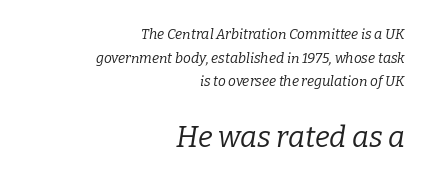
{"serif": "yes", "italic": "yes", "lean": "right", "slant_degrees": 9, "bold": "no", "weight": "regular", "width": "normal", "stroke_contrast": "low", "x_height": "medium", "monospaced": "no", "underline": "no", "align": "right", "line_spacing": "normal", "line_spacing_ratio": 1.69, "letter_spacing": "normal", "letter_spacing_em": 0.0, "larger_block": "second", "size_ratio": 2.07, "glyph_px": 29}
